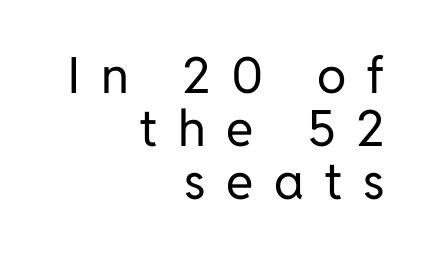
Display-style spreading of the glyphs; the letterfit is very open. Do the characters align in a grid? No, the font is proportional. A student would call this right alignment; a typographer would say flush right, rag left. Weight class: somewhere from thin through regular. Letterform terminals end flat and unadorned throughout the passage.
